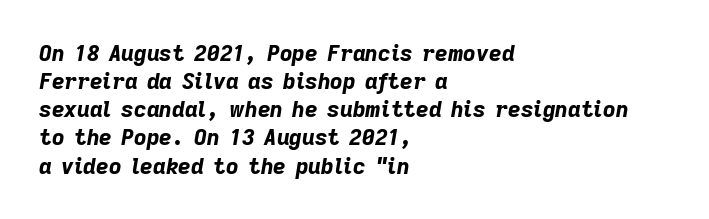
{"italic": "yes", "lean": "right", "slant_degrees": 9, "bold": "yes", "underline": "no", "align": "left", "line_spacing": "normal", "line_spacing_ratio": 1.28, "letter_spacing": "normal", "letter_spacing_em": 0.0, "glyph_px": 22}
